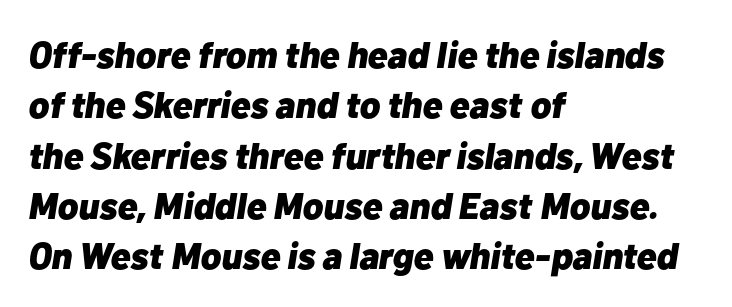
{"italic": "yes", "lean": "right", "slant_degrees": 10, "bold": "yes", "weight": "heavy", "width": "normal", "stroke_contrast": "low", "x_height": "medium", "monospaced": "no", "underline": "no", "align": "left", "line_spacing": "normal", "line_spacing_ratio": 1.36, "letter_spacing": "normal", "letter_spacing_em": 0.0, "glyph_px": 37}
